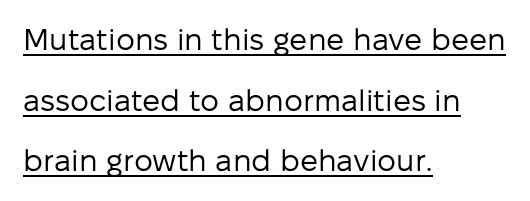
{"serif": "no", "italic": "no", "bold": "no", "weight": "regular", "width": "normal", "stroke_contrast": "low", "x_height": "medium", "monospaced": "no", "underline": "yes", "align": "left", "line_spacing": "loose", "line_spacing_ratio": 2.02, "letter_spacing": "normal", "letter_spacing_em": 0.0, "glyph_px": 30}
